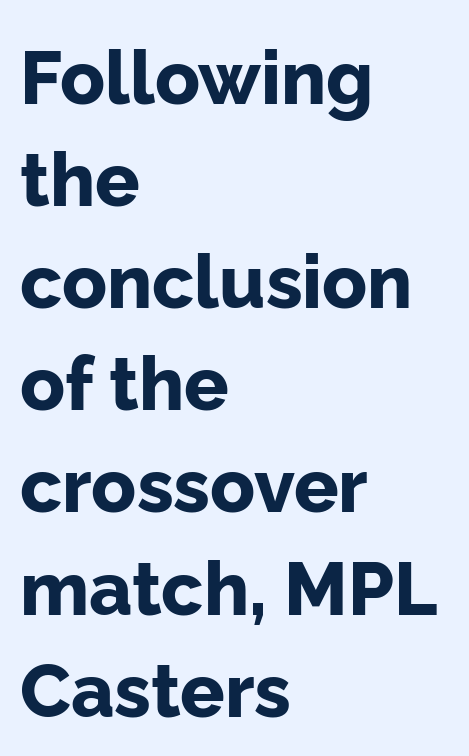
{"serif": "no", "italic": "no", "bold": "yes", "weight": "bold", "width": "normal", "stroke_contrast": "low", "x_height": "medium", "monospaced": "no", "underline": "no", "align": "left", "line_spacing": "normal", "line_spacing_ratio": 1.38, "letter_spacing": "normal", "letter_spacing_em": 0.0, "glyph_px": 74}
